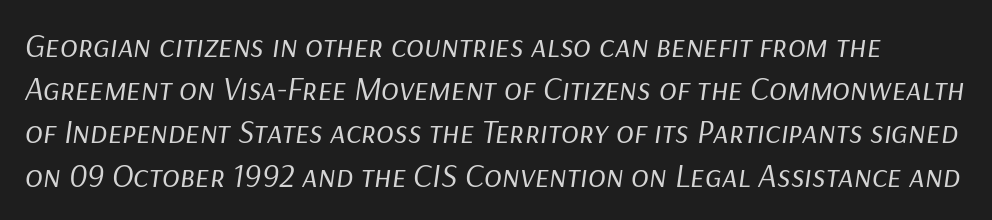
Each letter keeps its own natural width here, so spacing adapts to shape. The typeface has the unassuming heft of standard copy or less. No word sits above an underline. Each word holds together tightly as a unit, with standard inter-letter gaps. Style check: oblique.
